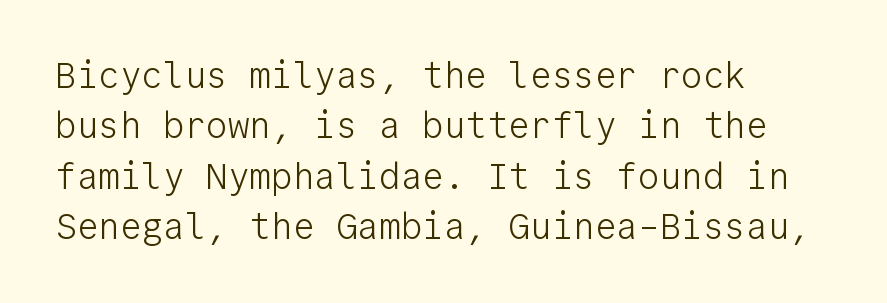
Q: Is the text bold? A: No.
Q: Is the text italic (slanted)? A: No, it is upright.
Q: Is the typeface a serif or a sans-serif typeface? A: Sans-serif.
Q: Is the text underlined? A: No.
Q: How is the paragraph aligned? A: Left-aligned.
Q: Is the spacing between letters normal or unusually wide? A: Normal.
Q: Is the spacing between lines tight, normal or loose? A: Normal.
Q: Width (condensed, normal, or wide)? A: Normal.
Q: Stroke contrast? A: Low.
Q: x-height? A: Medium.
Q: Monospaced? A: Yes.
